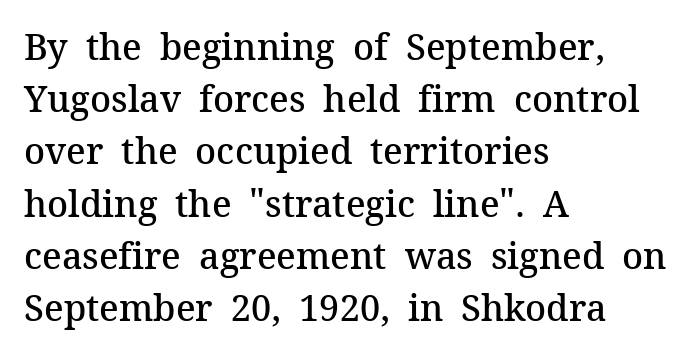
The image shows 36 px semibold serif type, upright; set left-aligned, normal line spacing (1.45x), normal letter spacing, not underlined; medium stroke contrast and a medium x-height.
